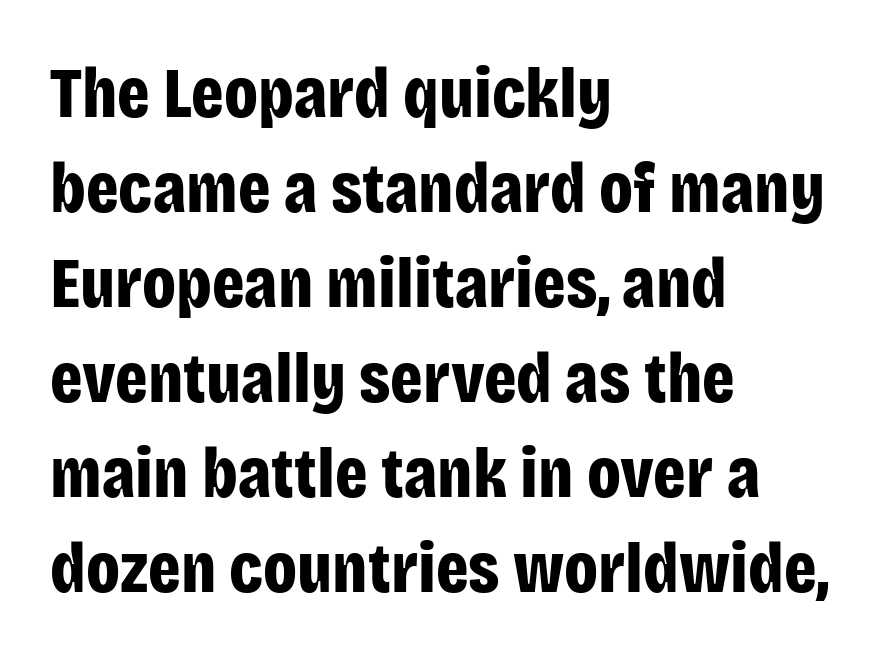
Q: Is the text bold? A: Yes.
Q: Is the text italic (slanted)? A: No, it is upright.
Q: Is the typeface a serif or a sans-serif typeface? A: Sans-serif.
Q: Is the text underlined? A: No.
Q: How is the paragraph aligned? A: Left-aligned.
Q: Is the spacing between letters normal or unusually wide? A: Normal.
Q: Is the spacing between lines tight, normal or loose? A: Normal.
Q: Width (condensed, normal, or wide)? A: Condensed.
Q: Stroke contrast? A: Low.
Q: x-height? A: Large.
Q: Monospaced? A: No.
